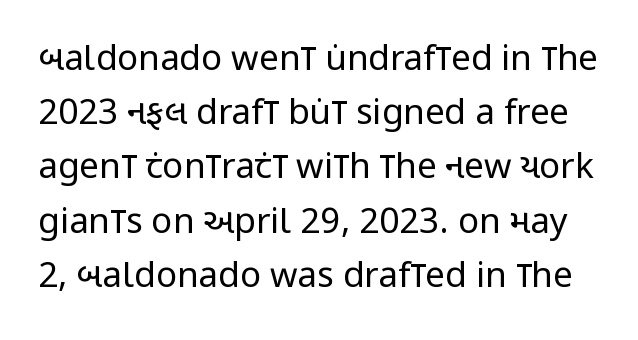
Here the designer chose a conventional face with non-uniform glyph widths. The foot of each line stays bare and open. A light-to-regular cut is what we see here. The letters stand straight up with perfectly vertical stems. How would I describe the line gaps? Plain and ordinary. Students, note that the glyphs here touch the page at normal intervals.
